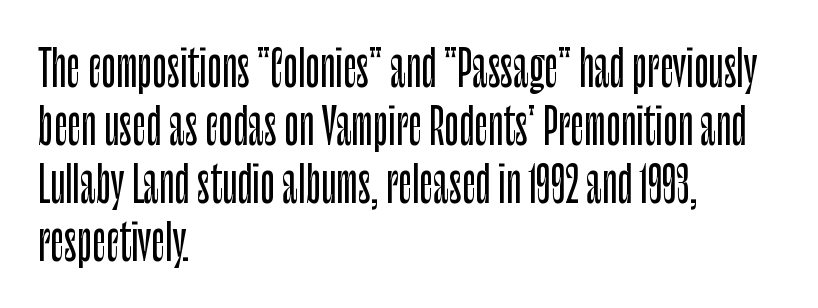
The image shows 48 px condensed sans-serif type, upright; set left-aligned, line spacing 1.21x, normal letter spacing, not underlined; low stroke contrast and a large x-height.
